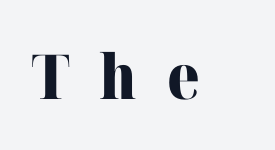
Q: Is the text bold? A: Yes.
Q: Is the text italic (slanted)? A: No, it is upright.
Q: Is the typeface a serif or a sans-serif typeface? A: Serif.
Q: Is the text underlined? A: No.
Q: Is the spacing between letters normal or unusually wide? A: Unusually wide.
Q: Width (condensed, normal, or wide)? A: Normal.
Q: Stroke contrast? A: High.
Q: x-height? A: Medium.
Q: Monospaced? A: No.
